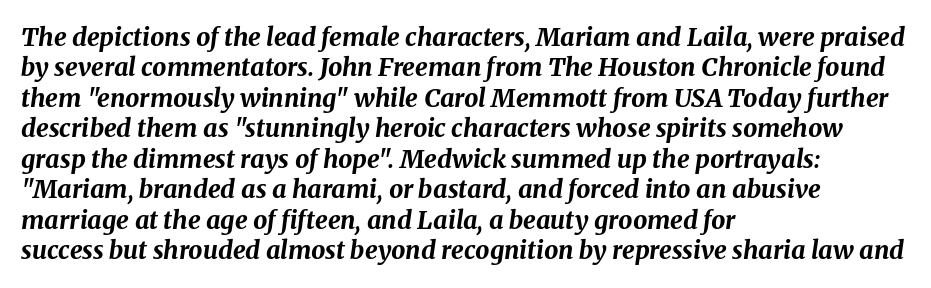
Q: Is the text bold? A: Yes.
Q: Is the text italic (slanted)? A: Yes, it leans right by about 8 degrees.
Q: Is the text underlined? A: No.
Q: How is the paragraph aligned? A: Left-aligned.
Q: Is the spacing between letters normal or unusually wide? A: Normal.
